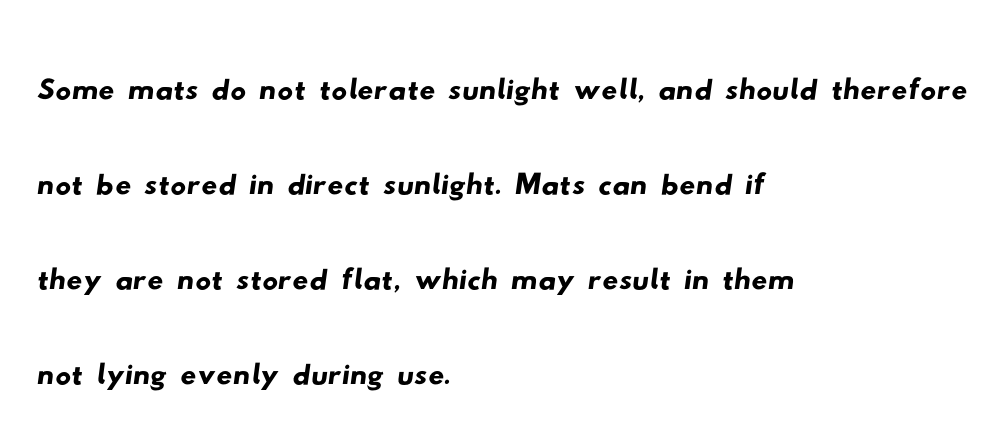
The image shows 78 px wide sans-serif type; set left-aligned, line spacing 1.22x, normal letter spacing, not underlined; low stroke contrast and a small x-height.
